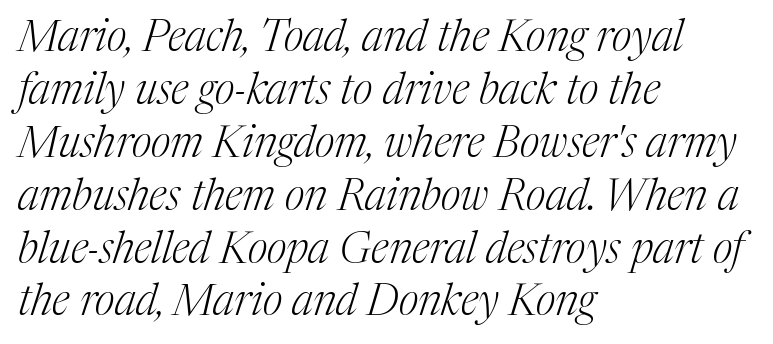
Weight: in the light-to-regular range. This is serif lettering, the kind often seen in printed books. The area under the type is left untouched. Yep, that's italic — everything's leaning. The lines in this sample share a left origin and differ only in where they stop.
